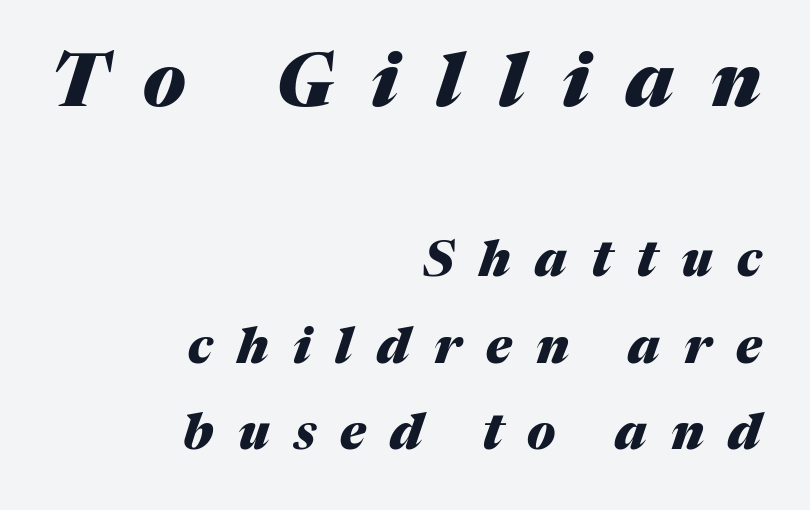
The image shows 74 px heavy type, italic (leaning right); set right-aligned, line spacing 1.76x, unusually wide letter spacing (+0.5 em), not underlined; the first (top) block is 1.51x larger; medium stroke contrast and a medium x-height.
